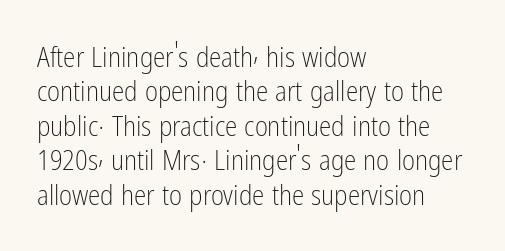
The image shows 28 px light, condensed sans-serif type, upright; set left-aligned, line spacing 1.23x, normal letter spacing, not underlined; low stroke contrast and a medium x-height.
